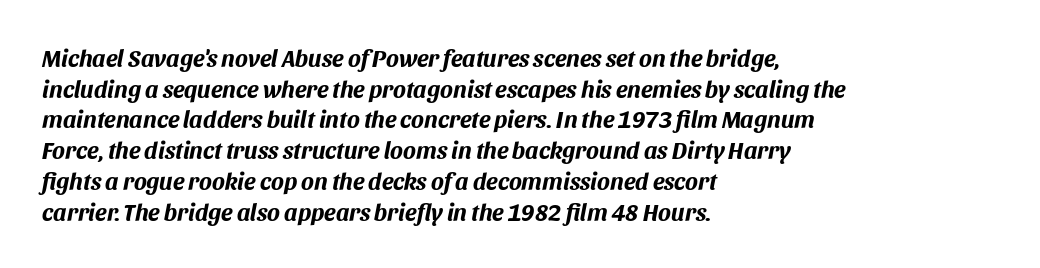
The image shows 24 px bold type, italic (leaning right); set left-aligned, normal line spacing (1.28x), normal letter spacing, not underlined.
